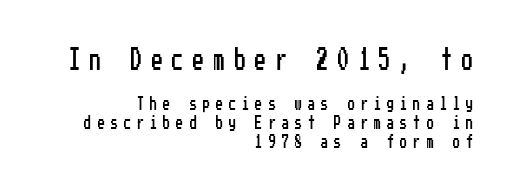
The image shows 22 px text type, upright; set right-aligned, normal line spacing (1.36x), unusually wide letter spacing (+0.44 em), not underlined; the first (top) block is 1.57x larger.
